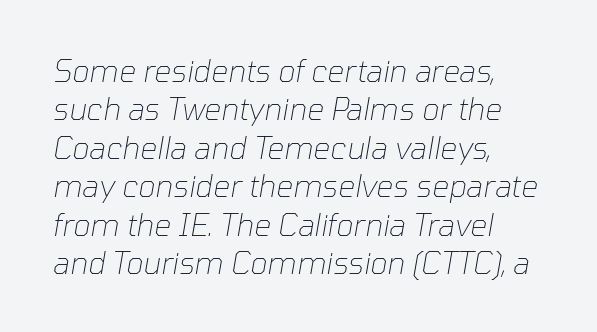
{"italic": "yes", "lean": "right", "slant_degrees": 10, "bold": "no", "weight": "thin", "width": "normal", "stroke_contrast": "low", "x_height": "medium", "monospaced": "no", "underline": "no", "align": "left", "line_spacing": "normal", "line_spacing_ratio": 1.28, "letter_spacing": "normal", "letter_spacing_em": 0.0, "glyph_px": 30}
